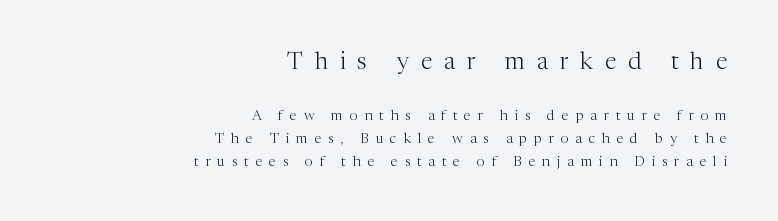
Q: Is the text bold? A: No.
Q: Is the text italic (slanted)? A: No, it is upright.
Q: Is the text underlined? A: No.
Q: How is the paragraph aligned? A: Right-aligned.
Q: Is the spacing between letters normal or unusually wide? A: Unusually wide.
Q: Is the spacing between lines tight, normal or loose? A: Normal.
Q: Which block of text is set in a larger size, the first (top) or the second (bottom)? A: The first (top) one.
